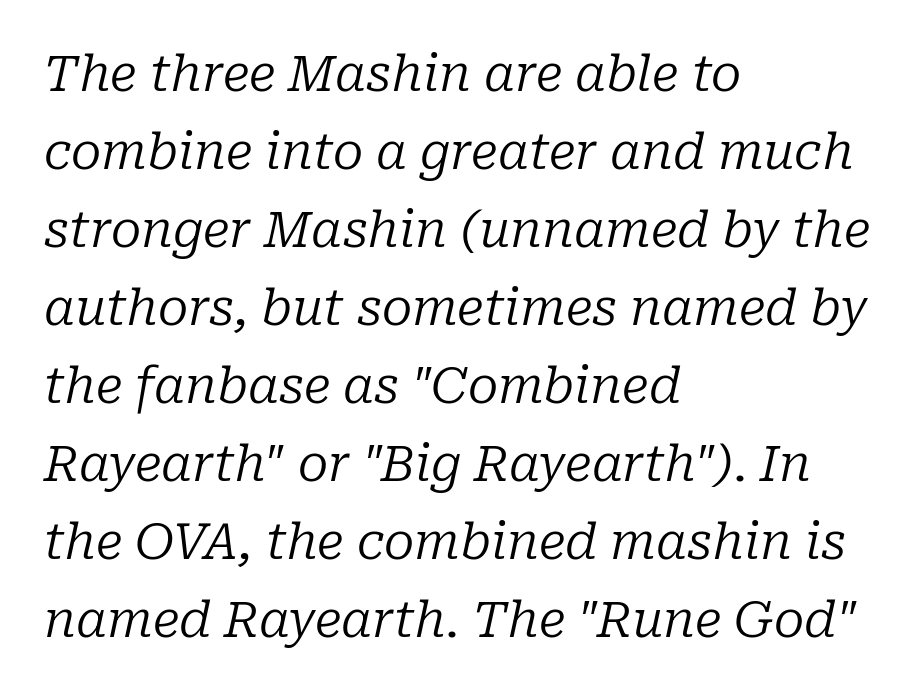
Q: Is the text bold? A: No.
Q: Is the text italic (slanted)? A: Yes, it leans right by about 10 degrees.
Q: Is the typeface a serif or a sans-serif typeface? A: Serif.
Q: Is the text underlined? A: No.
Q: How is the paragraph aligned? A: Left-aligned.
Q: Is the spacing between letters normal or unusually wide? A: Normal.
Q: Is the spacing between lines tight, normal or loose? A: Normal.
Q: Width (condensed, normal, or wide)? A: Normal.
Q: Stroke contrast? A: Low.
Q: x-height? A: Medium.
Q: Monospaced? A: No.
